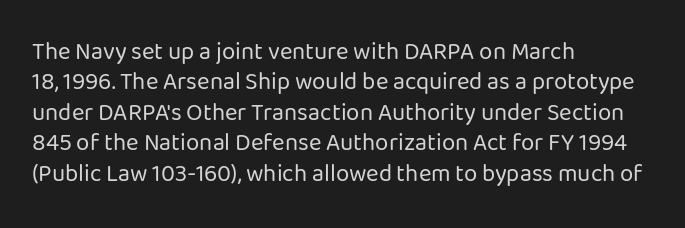
Q: Is the text bold? A: No.
Q: Is the text italic (slanted)? A: No, it is upright.
Q: Is the text underlined? A: No.
Q: How is the paragraph aligned? A: Left-aligned.
Q: Is the spacing between letters normal or unusually wide? A: Normal.
Q: Is the spacing between lines tight, normal or loose? A: Normal.
